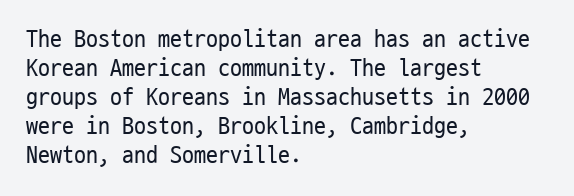
Q: Is the text bold? A: No.
Q: Is the text italic (slanted)? A: No, it is upright.
Q: Is the text underlined? A: No.
Q: How is the paragraph aligned? A: Left-aligned.
Q: Is the spacing between letters normal or unusually wide? A: Normal.
